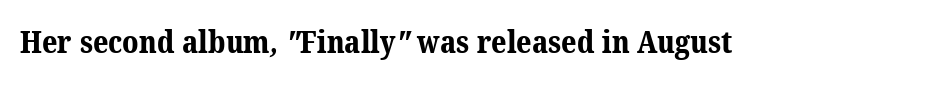
Q: Is the text bold? A: Yes.
Q: Is the typeface a serif or a sans-serif typeface? A: Serif.
Q: Is the text underlined? A: No.
Q: Is the spacing between letters normal or unusually wide? A: Normal.
Q: Width (condensed, normal, or wide)? A: Normal.
Q: Stroke contrast? A: Medium.
Q: x-height? A: Medium.
Q: Monospaced? A: No.
